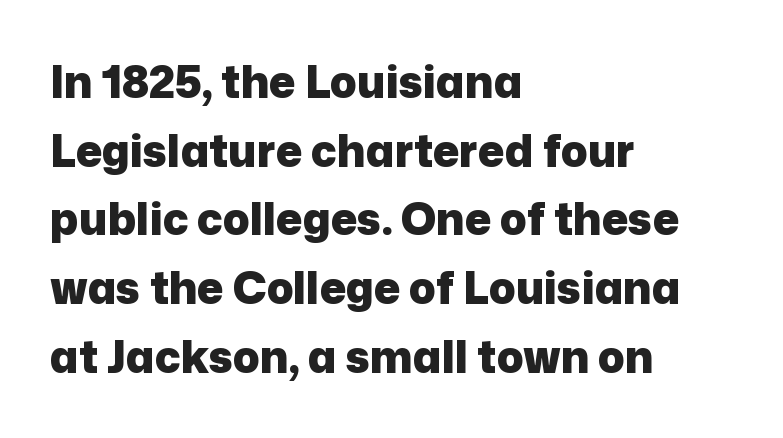
{"serif": "no", "italic": "no", "bold": "yes", "weight": "heavy", "width": "normal", "stroke_contrast": "low", "x_height": "medium", "monospaced": "no", "underline": "no", "align": "left", "line_spacing": "normal", "line_spacing_ratio": 1.56, "letter_spacing": "normal", "letter_spacing_em": 0.0, "glyph_px": 44}
